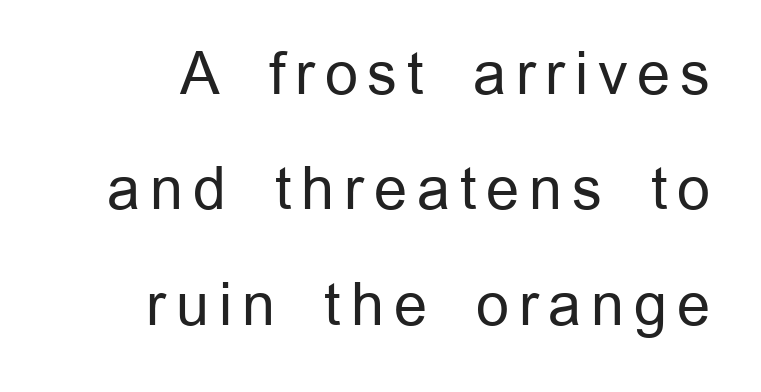
This is sans-serif lettering, the kind often seen on screens and signage. A roman cut, with each character standing at attention. The glyphs are unaccompanied by any horizontal stroke below them. You could fit nearly another row in the gap between these rows. Counters stay open thanks to moderate or lighter strokes.
